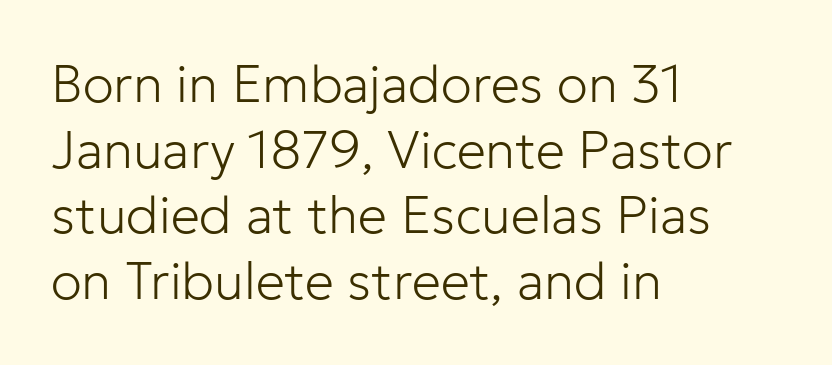
The image shows 52 px light sans-serif type, upright; set left-aligned, normal line spacing (1.26x), normal letter spacing, not underlined; low stroke contrast and a medium x-height.
